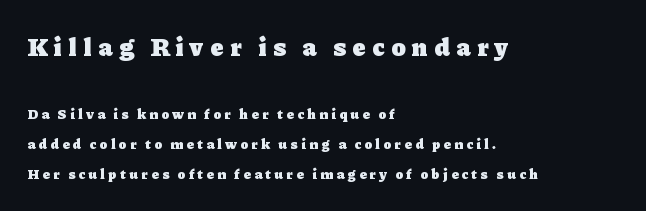
The line texture is sparse and dotted thanks to wide tracking. Honestly, there is no underline to notice here at all. Note: larger setting up top, smaller setting below. Horizontal alignment here is leftward, the default for most running prose. If you drew a line through each stem, it would be perfectly vertical.
